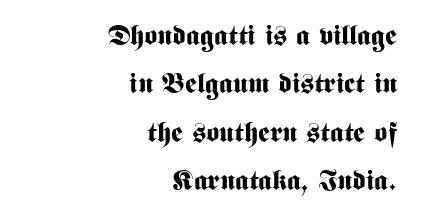
{"serif": "no", "italic": "no", "bold": "yes", "weight": "bold", "width": "condensed", "stroke_contrast": "medium", "x_height": "medium", "monospaced": "no", "underline": "no", "align": "right", "line_spacing_ratio": 1.73, "letter_spacing": "normal", "letter_spacing_em": 0.0, "glyph_px": 28}
